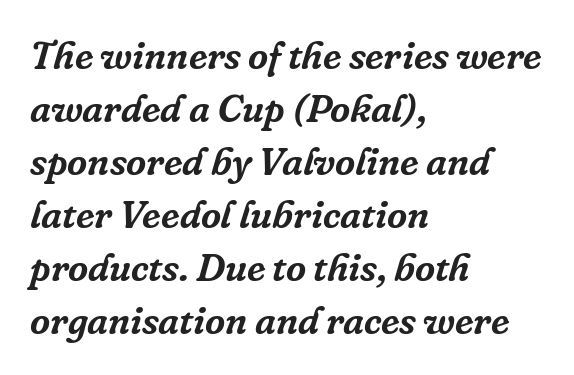
Q: Is the text italic (slanted)? A: Yes, it leans right by about 16 degrees.
Q: Is the typeface a serif or a sans-serif typeface? A: Serif.
Q: Is the text underlined? A: No.
Q: How is the paragraph aligned? A: Left-aligned.
Q: Is the spacing between letters normal or unusually wide? A: Normal.
Q: Is the spacing between lines tight, normal or loose? A: Normal.
Q: Width (condensed, normal, or wide)? A: Normal.
Q: Stroke contrast? A: Low.
Q: x-height? A: Medium.
Q: Monospaced? A: No.
